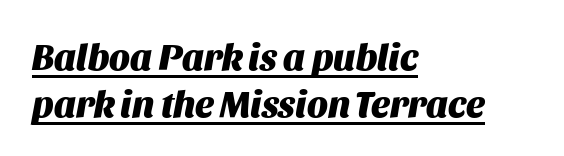
{"italic": "yes", "lean": "right", "slant_degrees": 11, "bold": "yes", "weight": "heavy", "width": "normal", "stroke_contrast": "medium", "x_height": "large", "monospaced": "no", "underline": "yes", "align": "left", "line_spacing": "normal", "line_spacing_ratio": 1.26, "letter_spacing": "normal", "letter_spacing_em": 0.0, "glyph_px": 37}
